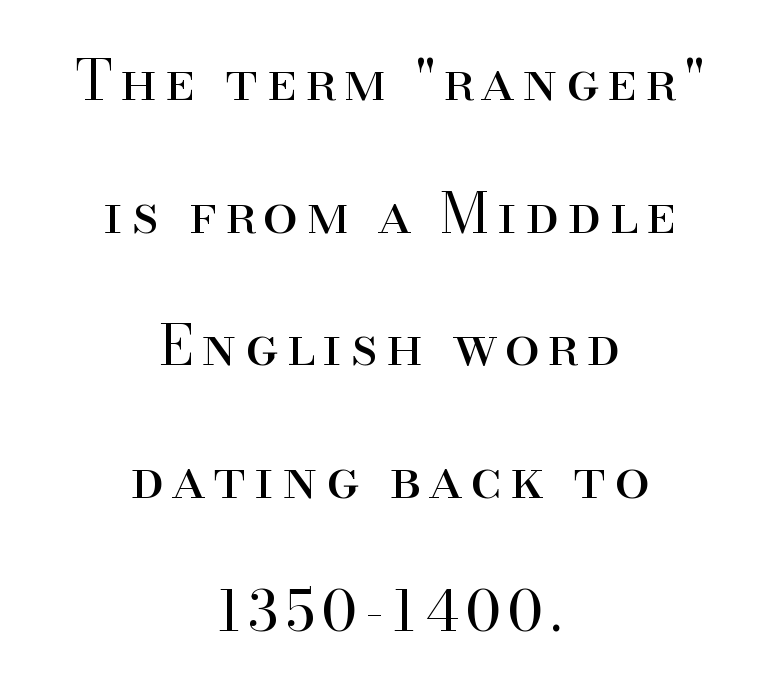
You can tell from the footed stems that serif type was used. When letters stand straight like this, we call the style roman or upright. Summary of vertical rhythm: relaxed, with wide interline spacing. Descender tails drop into unmarked territory. Letters have the restrained weight of plain body copy at most. Each letter keeps its own natural width here, so spacing adapts to shape.
